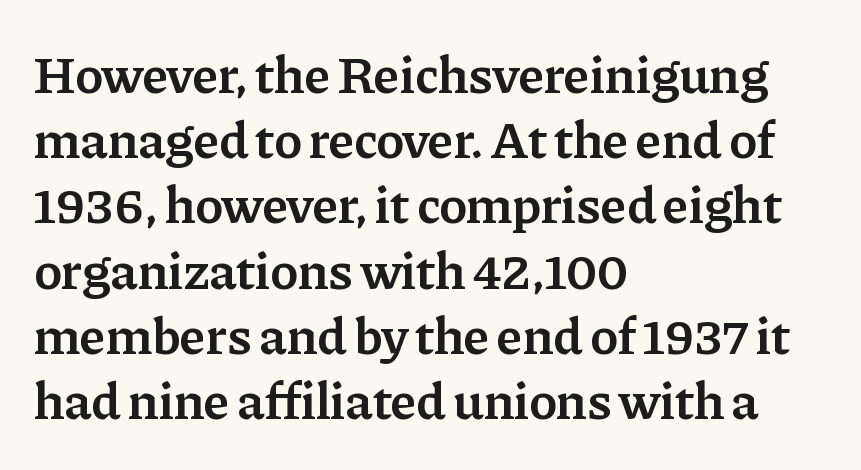
Q: Is the text bold? A: Semi-bold.
Q: Is the text italic (slanted)? A: No, it is upright.
Q: Is the typeface a serif or a sans-serif typeface? A: Serif.
Q: Is the text underlined? A: No.
Q: How is the paragraph aligned? A: Left-aligned.
Q: Is the spacing between letters normal or unusually wide? A: Normal.
Q: Width (condensed, normal, or wide)? A: Normal.
Q: Stroke contrast? A: Low.
Q: x-height? A: Medium.
Q: Monospaced? A: No.
